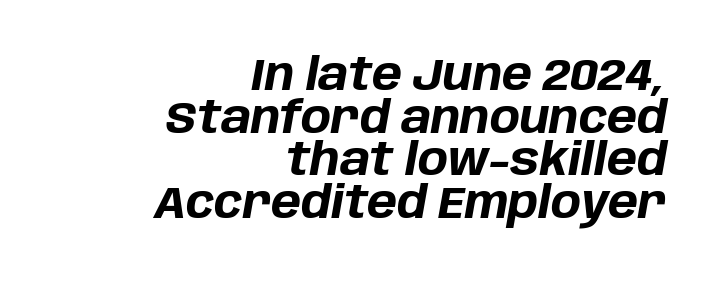
The words here are not underlined. Tracking value appears to be zero — textbook default spacing. This sample uses an oblique cut, with every glyph tilted off the vertical. Layout note: lines flush right. This sample has the flowing, uneven cadence of proportional lettering.
